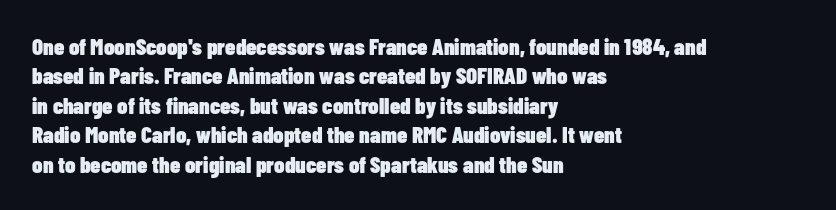
{"italic": "no", "bold": "yes", "underline": "no", "align": "left", "line_spacing": "normal", "line_spacing_ratio": 1.28, "letter_spacing": "normal", "letter_spacing_em": 0.0, "glyph_px": 23}
